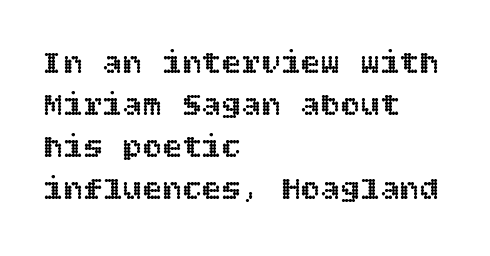
The image shows 33 px text type, upright; set left-aligned, normal line spacing (1.27x), normal letter spacing, not underlined; a large x-height.
